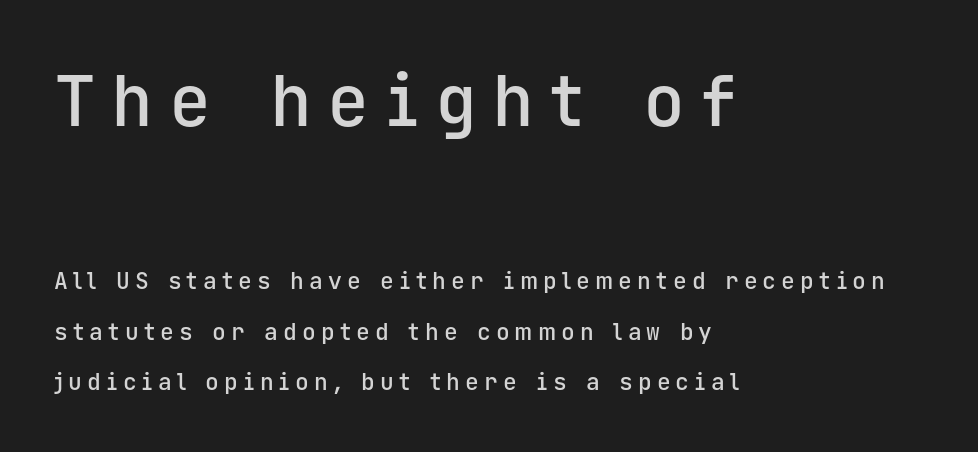
The image shows 70 px semibold sans-serif type, upright, monospaced; set left-aligned, loose line spacing (2.21x), unusually wide letter spacing (+0.22 em), not underlined; the first (top) block is 3.04x larger; low stroke contrast and a medium x-height.
